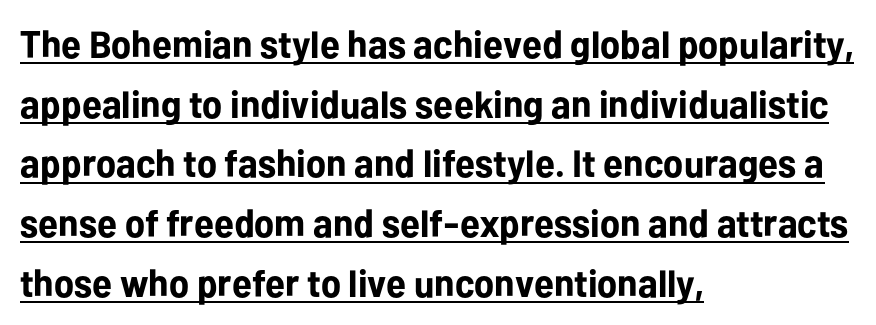
Looks like regular typesetting: each glyph gets only the width it needs. Grotesque or geometric, the face here clearly has no serifs. The typesetting leans heavy: a genuine bold. The setting favours the left margin, as ordinary paragraphs usually do. Leading: standard. A rule runs beneath these lines of type.
